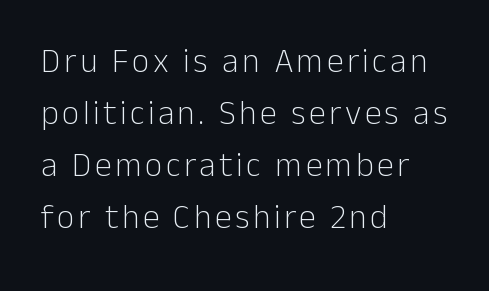
Q: Is the text bold? A: No.
Q: Is the text italic (slanted)? A: No, it is upright.
Q: Is the typeface a serif or a sans-serif typeface? A: Sans-serif.
Q: Is the text underlined? A: No.
Q: How is the paragraph aligned? A: Left-aligned.
Q: Is the spacing between lines tight, normal or loose? A: Normal.
Q: Width (condensed, normal, or wide)? A: Normal.
Q: Stroke contrast? A: Low.
Q: x-height? A: Medium.
Q: Monospaced? A: No.
